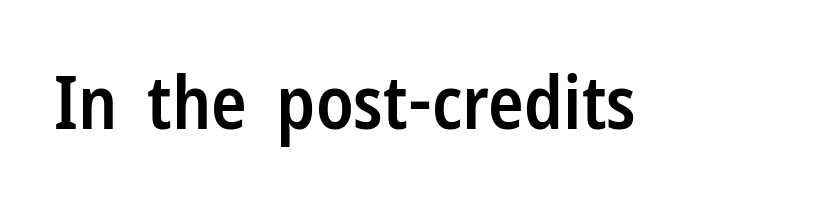
{"serif": "no", "italic": "no", "bold": "semi", "weight": "semibold", "width": "condensed", "stroke_contrast": "low", "x_height": "medium", "monospaced": "no", "underline": "no", "letter_spacing": "normal", "letter_spacing_em": 0.0, "glyph_px": 74}
